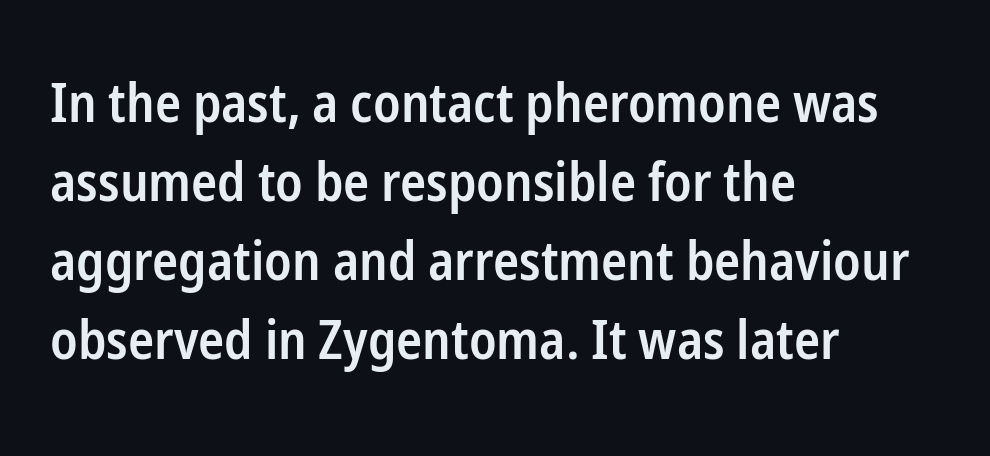
The image shows 54 px semibold, condensed sans-serif type, upright; set left-aligned, normal line spacing (1.46x), normal letter spacing, not underlined; low stroke contrast and a medium x-height.
